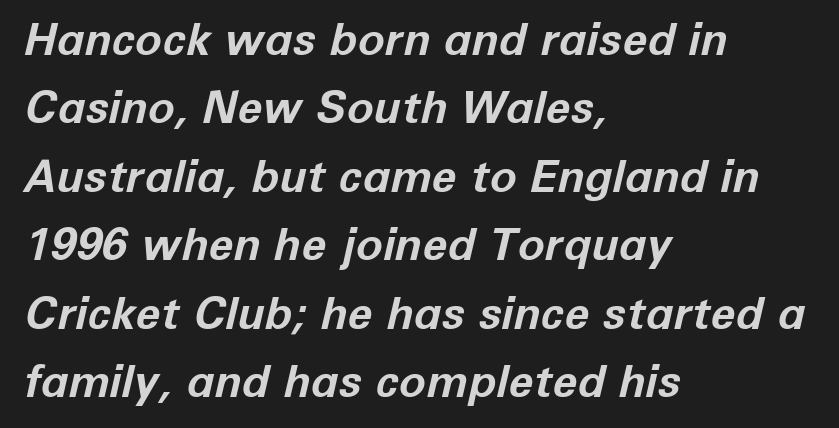
{"italic": "yes", "lean": "right", "slant_degrees": 12, "bold": "yes", "weight": "bold", "width": "normal", "stroke_contrast": "low", "x_height": "medium", "monospaced": "no", "underline": "no", "align": "left", "line_spacing": "normal", "line_spacing_ratio": 1.52, "letter_spacing": "normal", "letter_spacing_em": 0.0, "glyph_px": 45}
